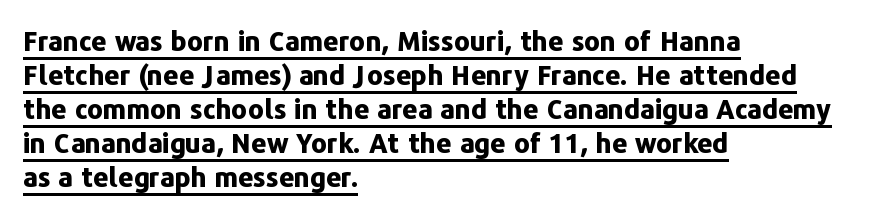
{"italic": "no", "bold": "yes", "underline": "yes", "align": "left", "line_spacing": "normal", "line_spacing_ratio": 1.26, "letter_spacing": "normal", "letter_spacing_em": 0.0, "glyph_px": 27}
